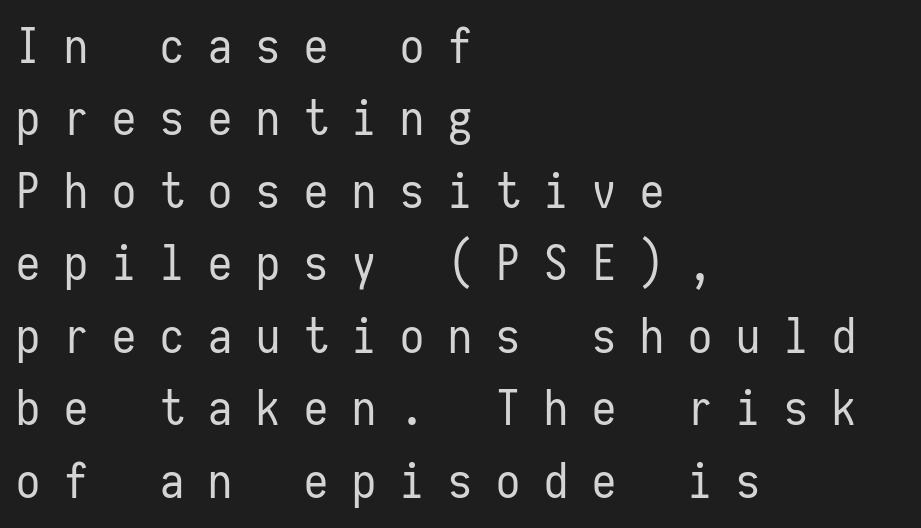
Q: Is the text bold? A: No.
Q: Is the text italic (slanted)? A: No, it is upright.
Q: Is the typeface a serif or a sans-serif typeface? A: Sans-serif.
Q: Is the text underlined? A: No.
Q: How is the paragraph aligned? A: Left-aligned.
Q: Is the spacing between letters normal or unusually wide? A: Unusually wide.
Q: Is the spacing between lines tight, normal or loose? A: Normal.
Q: Width (condensed, normal, or wide)? A: Condensed.
Q: Stroke contrast? A: Low.
Q: x-height? A: Medium.
Q: Monospaced? A: Yes.
